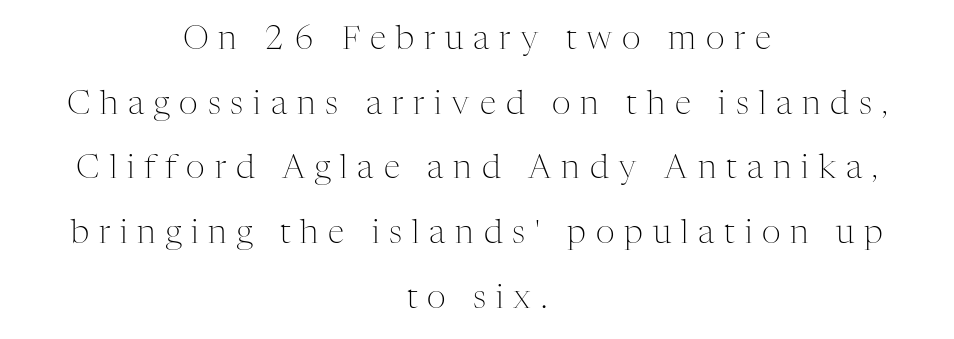
The vertical gap from one line to the next is large. The font family rendered here belongs to the serif group. Posture: vertical. The type is letterspaced generously, with wide tracking.
